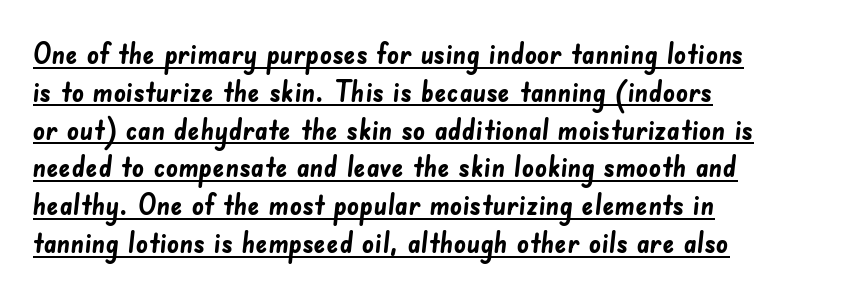
I'd call this a sans setting — the letters go barefoot. Vertical spacing — default. Looks like regular typesetting: each glyph gets only the width it needs. Is the block centered? No — it sits flush against the left margin. Its strokes are broad and dark, the hallmark of bold type. The letterforms sit shoulder to shoulder at normal distance.
